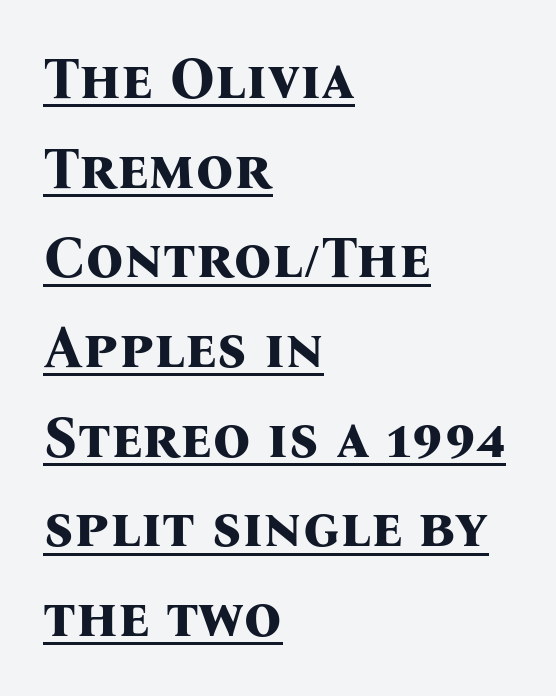
Q: Is the text bold? A: Yes.
Q: Is the text italic (slanted)? A: No, it is upright.
Q: Is the typeface a serif or a sans-serif typeface? A: Serif.
Q: Is the text underlined? A: Yes.
Q: How is the paragraph aligned? A: Left-aligned.
Q: Is the spacing between letters normal or unusually wide? A: Normal.
Q: Is the spacing between lines tight, normal or loose? A: Normal.
Q: Width (condensed, normal, or wide)? A: Normal.
Q: Stroke contrast? A: Medium.
Q: x-height? A: Medium.
Q: Monospaced? A: No.
